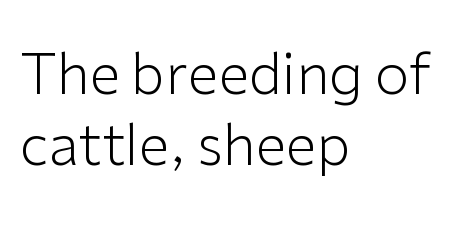
Do the characters align in a grid? No, the font is proportional. The rag falls on the right side of this text block. Caption: face not bold, strokes unweighted. Descenders are the only things crossing below the line.
